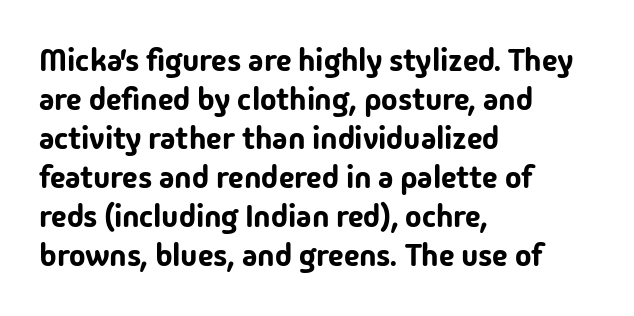
The image shows 31 px sans-serif type, upright; set left-aligned, normal line spacing (1.26x), normal letter spacing, not underlined; low stroke contrast and a medium x-height.
